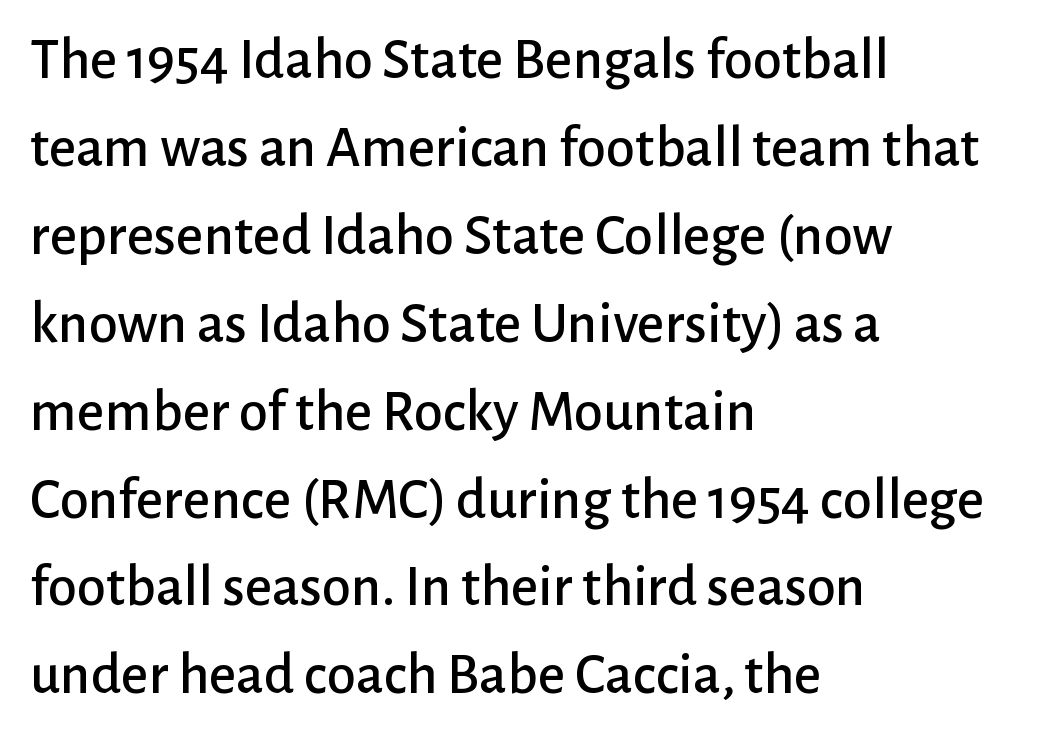
Q: Is the text italic (slanted)? A: No, it is upright.
Q: Is the typeface a serif or a sans-serif typeface? A: Sans-serif.
Q: Is the text underlined? A: No.
Q: How is the paragraph aligned? A: Left-aligned.
Q: Is the spacing between letters normal or unusually wide? A: Normal.
Q: Is the spacing between lines tight, normal or loose? A: Normal.
Q: Width (condensed, normal, or wide)? A: Normal.
Q: Stroke contrast? A: Low.
Q: x-height? A: Medium.
Q: Monospaced? A: No.
